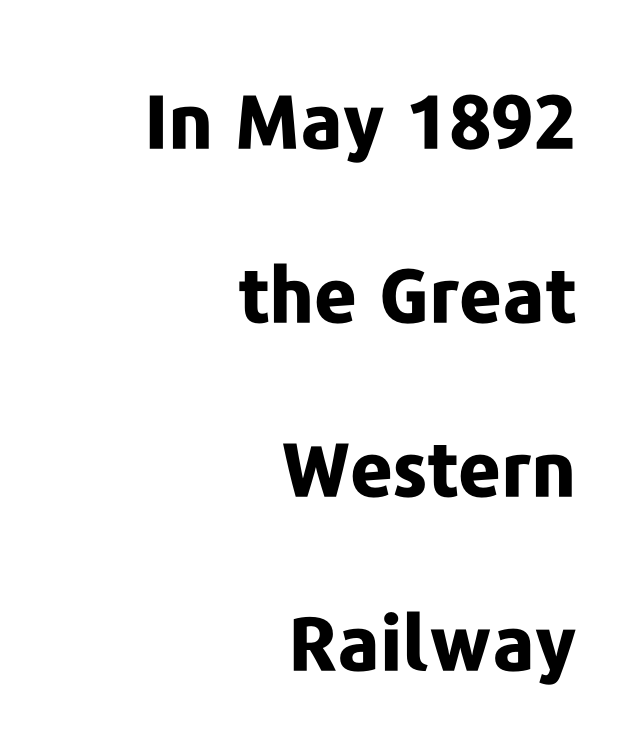
Notice how the passage keeps a crisp vertical edge on the right only. On the weight axis this lands at bold, roughly 700. Honestly, there is no underline to notice here at all. Loosely led — the rows are spread out. Nobody touched the tracking dial on this one. In terms of letterform style, serifs are entirely absent.
